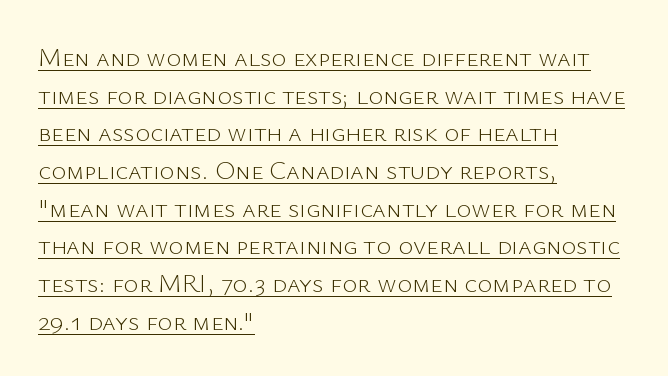
{"italic": "no", "bold": "no", "underline": "yes", "align": "left", "line_spacing": "normal", "line_spacing_ratio": 1.45, "letter_spacing": "normal", "letter_spacing_em": 0.0, "glyph_px": 26}
